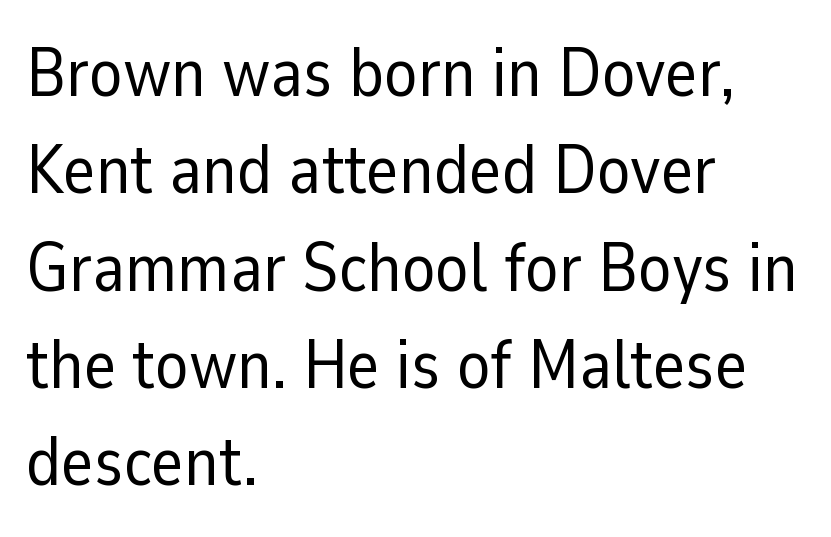
Unmarked baselines from the first word to the last. Typographically, this falls in the sans-serif category. Spacing verdict: proportional, widths tailored to each character. These lines keep a tight, regular rhythm from letter to letter. The type sits square on the baseline with zero lean. Evenly set lines give the paragraph a standard silhouette.
